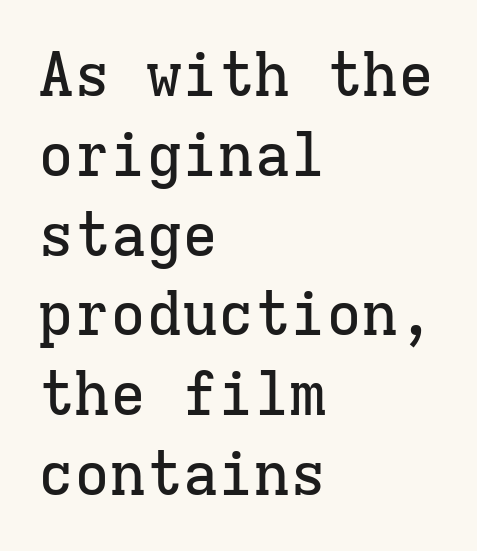
Q: Is the text italic (slanted)? A: No, it is upright.
Q: Is the typeface a serif or a sans-serif typeface? A: Serif.
Q: Is the text underlined? A: No.
Q: How is the paragraph aligned? A: Left-aligned.
Q: Is the spacing between letters normal or unusually wide? A: Normal.
Q: Is the spacing between lines tight, normal or loose? A: Normal.
Q: Width (condensed, normal, or wide)? A: Normal.
Q: Stroke contrast? A: Low.
Q: x-height? A: Medium.
Q: Monospaced? A: Yes.
